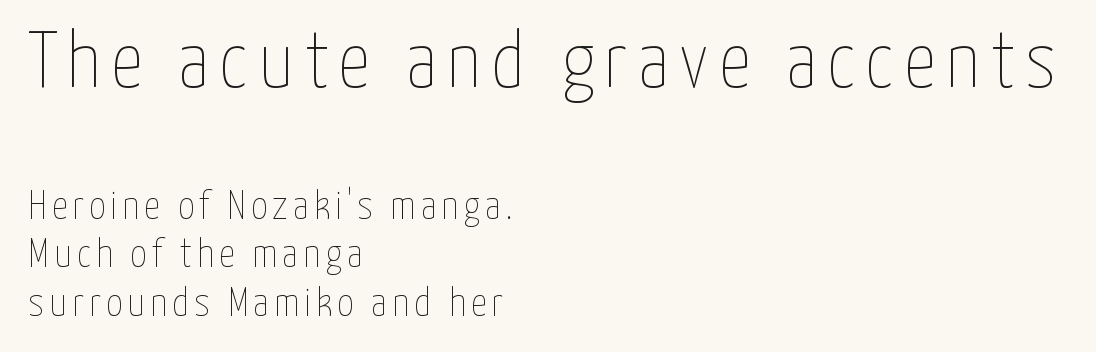
The image shows 80 px thin, condensed type, upright; set left-aligned, line spacing 1.21x, not underlined; the first (top) block is 2.0x larger; low stroke contrast and a medium x-height.
